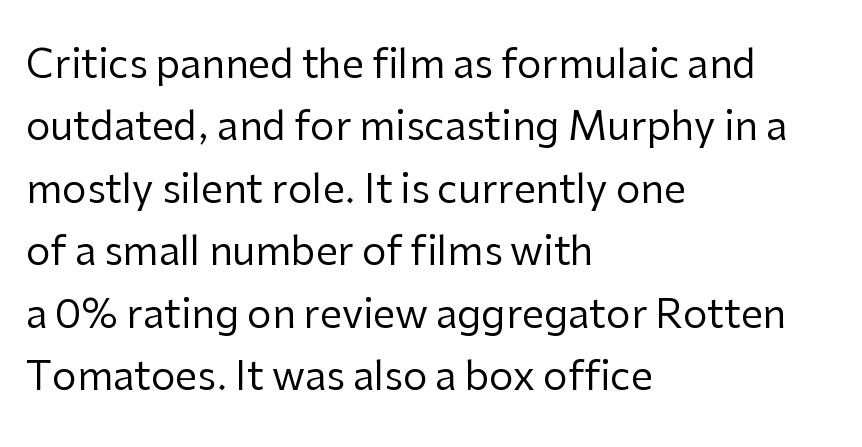
{"serif": "no", "italic": "no", "bold": "no", "weight": "regular", "width": "normal", "stroke_contrast": "low", "x_height": "medium", "monospaced": "no", "underline": "no", "align": "left", "line_spacing": "normal", "line_spacing_ratio": 1.6, "letter_spacing": "normal", "letter_spacing_em": 0.0, "glyph_px": 39}
